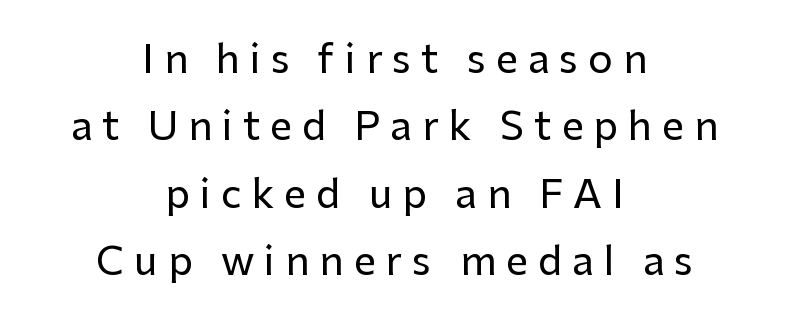
Q: Is the text italic (slanted)? A: No, it is upright.
Q: Is the typeface a serif or a sans-serif typeface? A: Sans-serif.
Q: Is the text underlined? A: No.
Q: How is the paragraph aligned? A: Centered.
Q: Is the spacing between letters normal or unusually wide? A: Unusually wide.
Q: Width (condensed, normal, or wide)? A: Normal.
Q: Stroke contrast? A: Low.
Q: x-height? A: Medium.
Q: Monospaced? A: No.
